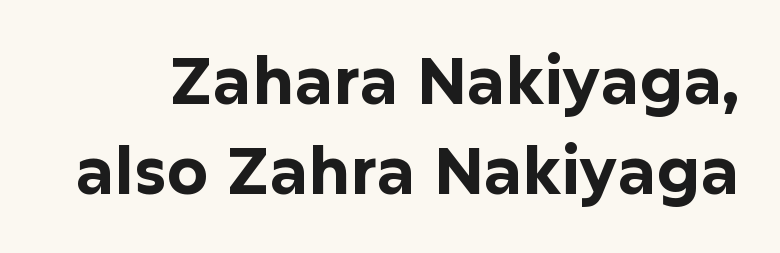
These lines are rendered in a variable-pitch font. Leading matches the norm, producing a regular column. Glance below the letters and you will spot only blank space. Characters remain perfectly vertical along every line. Students, this is bold: see how much ink each stroke carries.
